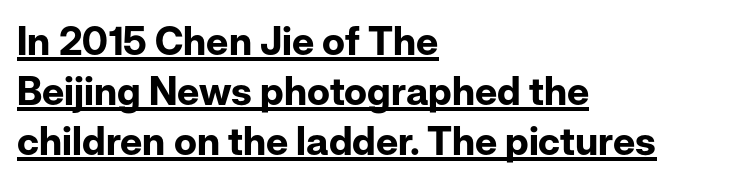
{"serif": "no", "italic": "no", "bold": "yes", "weight": "bold", "width": "normal", "stroke_contrast": "low", "x_height": "medium", "monospaced": "no", "underline": "yes", "align": "left", "line_spacing": "normal", "line_spacing_ratio": 1.28, "letter_spacing": "normal", "letter_spacing_em": 0.0, "glyph_px": 39}
